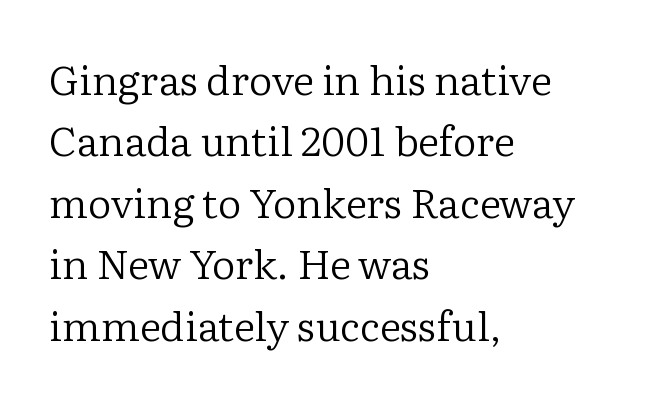
{"serif": "yes", "italic": "no", "bold": "no", "weight": "regular", "width": "normal", "stroke_contrast": "low", "x_height": "medium", "monospaced": "no", "underline": "no", "align": "left", "line_spacing": "normal", "line_spacing_ratio": 1.5, "letter_spacing": "normal", "letter_spacing_em": 0.0, "glyph_px": 41}
